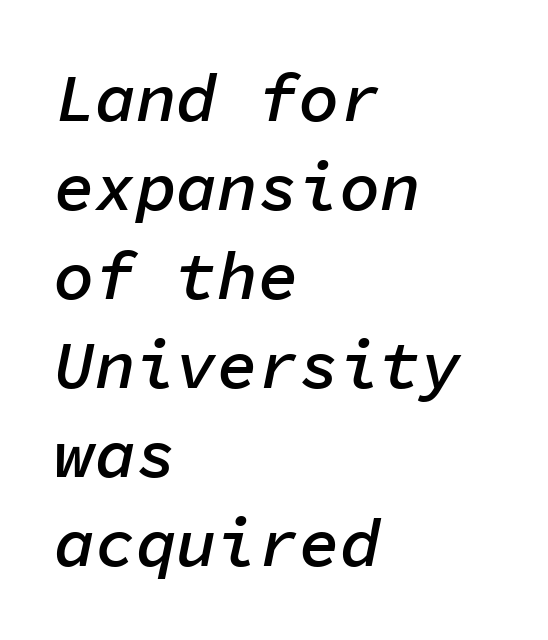
{"italic": "yes", "lean": "right", "slant_degrees": 11, "bold": "semi", "weight": "semibold", "width": "normal", "stroke_contrast": "low", "x_height": "medium", "monospaced": "yes", "underline": "no", "align": "left", "line_spacing": "normal", "line_spacing_ratio": 1.31, "letter_spacing": "normal", "letter_spacing_em": 0.0, "glyph_px": 68}
